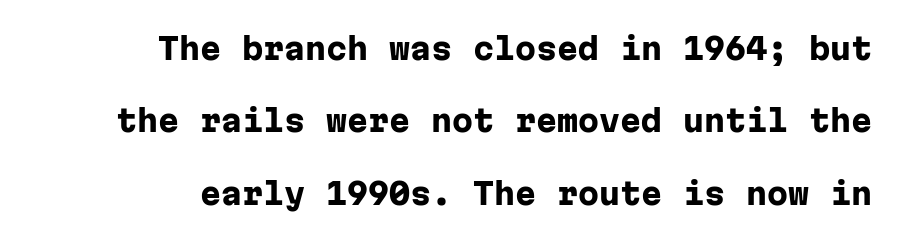
The image shows 30 px heavy sans-serif type, upright, monospaced; set right-aligned, loose line spacing (2.41x), normal letter spacing, not underlined; low stroke contrast and a medium x-height.
